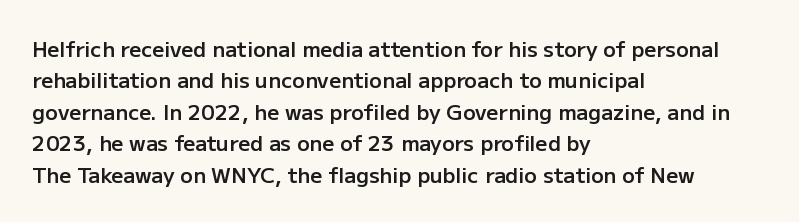
{"italic": "no", "bold": "semi", "underline": "no", "align": "left", "line_spacing": "normal", "line_spacing_ratio": 1.5, "letter_spacing": "normal", "letter_spacing_em": 0.0, "glyph_px": 21}
